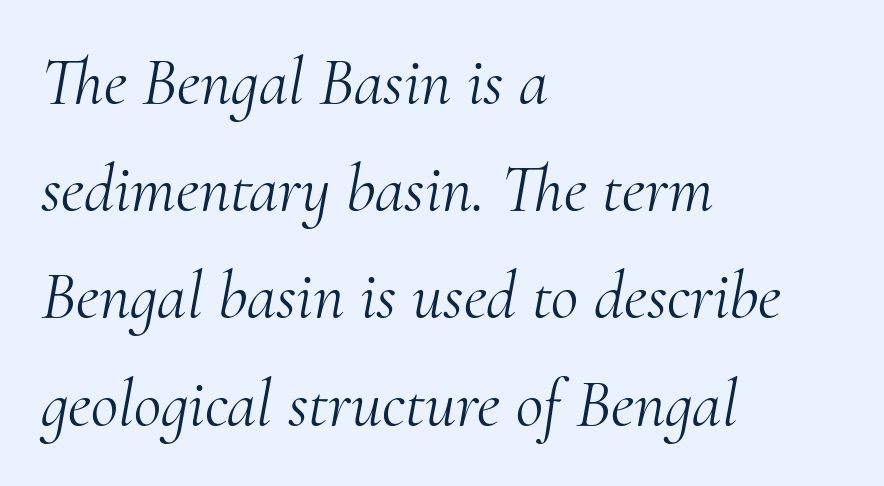
{"serif": "yes", "italic": "yes", "lean": "right", "slant_degrees": 10, "bold": "no", "weight": "light", "width": "normal", "stroke_contrast": "medium", "x_height": "small", "monospaced": "no", "underline": "no", "align": "left", "line_spacing": "normal", "line_spacing_ratio": 1.6, "letter_spacing": "normal", "letter_spacing_em": 0.0, "glyph_px": 67}
